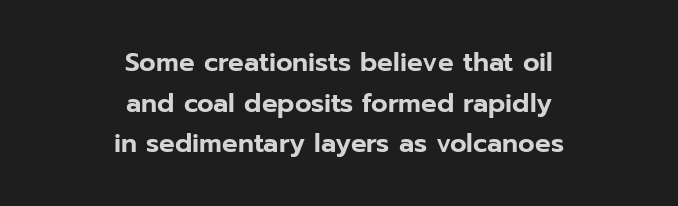
Centered paragraph, ragged on both sides. The rendering uses a moderate line-height, typical for paragraphs. Posture: upright roman. The words here are not underlined. The horizontal fit of the characters is conventional and even.
